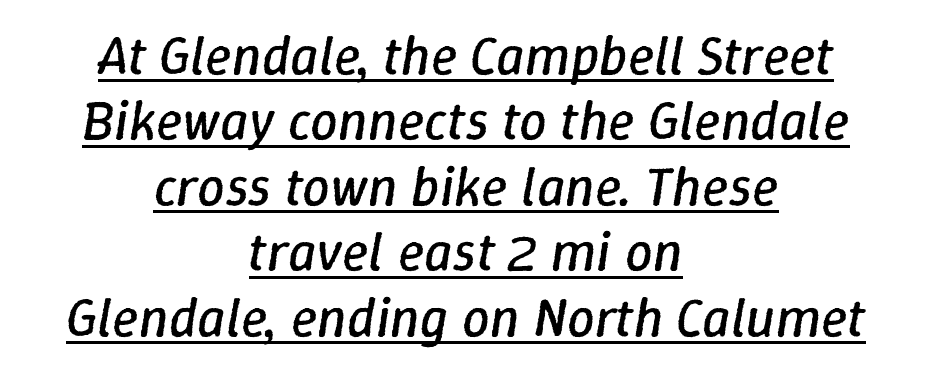
Q: Is the text bold? A: No.
Q: Is the text italic (slanted)? A: Yes, it leans right by about 9 degrees.
Q: Is the text underlined? A: Yes.
Q: How is the paragraph aligned? A: Centered.
Q: Is the spacing between letters normal or unusually wide? A: Normal.
Q: Width (condensed, normal, or wide)? A: Normal.
Q: Stroke contrast? A: Low.
Q: x-height? A: Medium.
Q: Monospaced? A: No.
